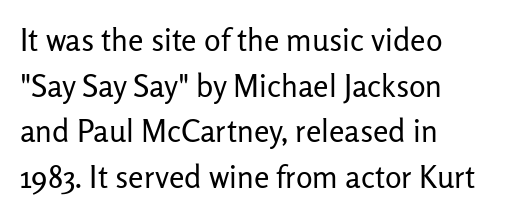
Q: Is the text bold? A: No.
Q: Is the text italic (slanted)? A: No, it is upright.
Q: Is the typeface a serif or a sans-serif typeface? A: Sans-serif.
Q: Is the text underlined? A: No.
Q: How is the paragraph aligned? A: Left-aligned.
Q: Is the spacing between letters normal or unusually wide? A: Normal.
Q: Is the spacing between lines tight, normal or loose? A: Normal.
Q: Width (condensed, normal, or wide)? A: Normal.
Q: Stroke contrast? A: Low.
Q: x-height? A: Medium.
Q: Monospaced? A: No.
